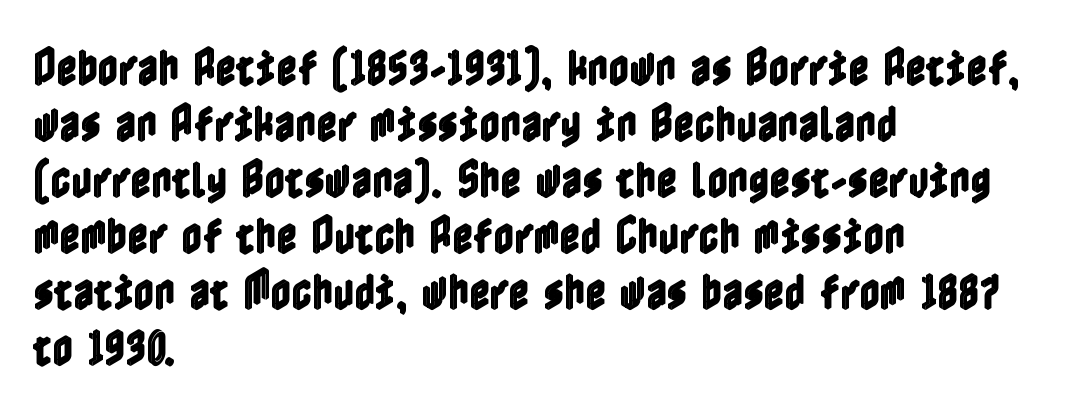
Q: Is the text italic (slanted)? A: No, it is upright.
Q: Is the text underlined? A: No.
Q: How is the paragraph aligned? A: Left-aligned.
Q: Is the spacing between letters normal or unusually wide? A: Normal.
Q: Is the spacing between lines tight, normal or loose? A: Normal.
Q: Width (condensed, normal, or wide)? A: Condensed.
Q: x-height? A: Medium.
